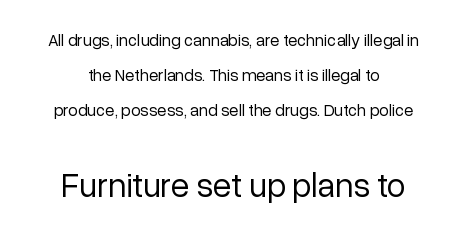
The image shows 34 px regular-weight sans-serif type, upright; set centered, loose line spacing (2.07x), normal letter spacing, not underlined; the second (bottom) block is 2.0x larger; low stroke contrast and a medium x-height.
